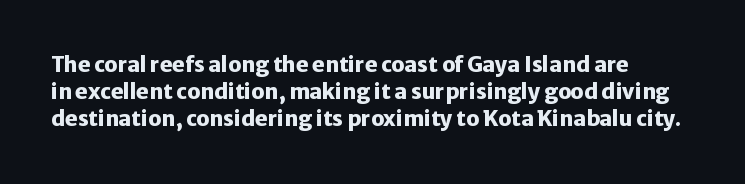
Q: Is the text bold? A: Yes.
Q: Is the text italic (slanted)? A: No, it is upright.
Q: Is the text underlined? A: No.
Q: How is the paragraph aligned? A: Left-aligned.
Q: Is the spacing between letters normal or unusually wide? A: Normal.
Q: Is the spacing between lines tight, normal or loose? A: Normal.
